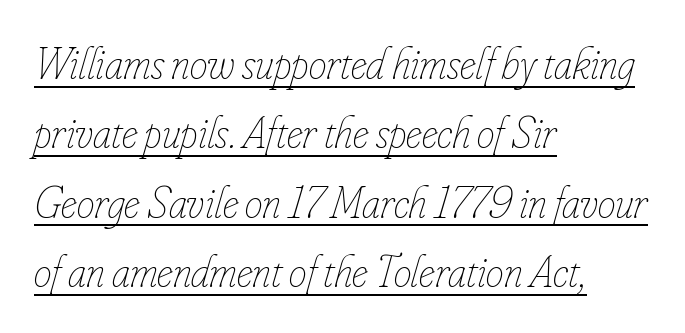
Q: Is the text bold? A: No.
Q: Is the text italic (slanted)? A: Yes, it leans right by about 16 degrees.
Q: Is the text underlined? A: Yes.
Q: How is the paragraph aligned? A: Left-aligned.
Q: Is the spacing between letters normal or unusually wide? A: Normal.
Q: Is the spacing between lines tight, normal or loose? A: Normal.
Q: Width (condensed, normal, or wide)? A: Condensed.
Q: Stroke contrast? A: Low.
Q: x-height? A: Small.
Q: Monospaced? A: No.
